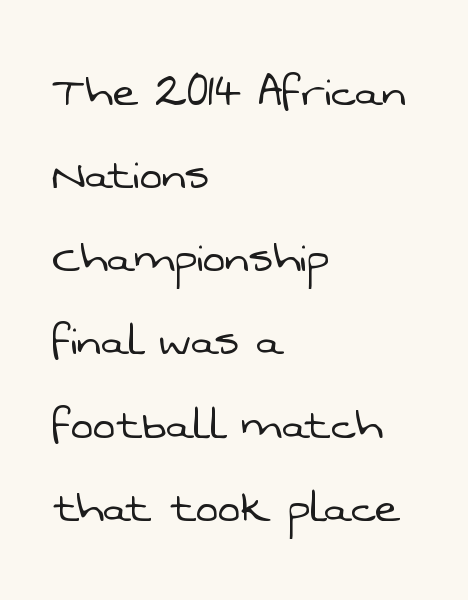
Q: Is the text bold? A: No.
Q: Is the typeface a serif or a sans-serif typeface? A: Sans-serif.
Q: Is the text underlined? A: No.
Q: How is the paragraph aligned? A: Left-aligned.
Q: Is the spacing between letters normal or unusually wide? A: Normal.
Q: Is the spacing between lines tight, normal or loose? A: Normal.
Q: Width (condensed, normal, or wide)? A: Normal.
Q: Stroke contrast? A: Low.
Q: x-height? A: Medium.
Q: Monospaced? A: No.
